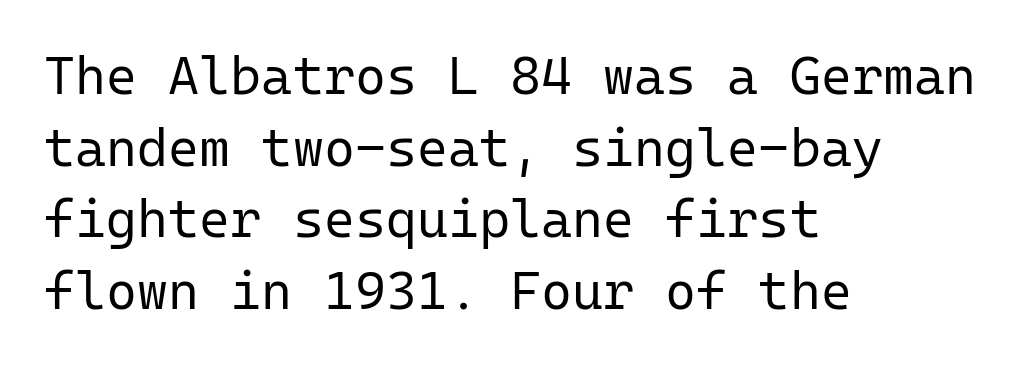
{"serif": "no", "italic": "no", "bold": "no", "weight": "regular", "width": "normal", "stroke_contrast": "low", "x_height": "medium", "monospaced": "yes", "underline": "no", "align": "left", "line_spacing": "normal", "line_spacing_ratio": 1.35, "letter_spacing": "normal", "letter_spacing_em": 0.0, "glyph_px": 53}
